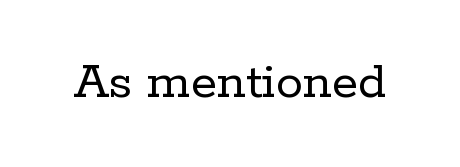
{"serif": "yes", "italic": "no", "bold": "no", "weight": "regular", "width": "normal", "stroke_contrast": "low", "x_height": "medium", "monospaced": "no", "underline": "no", "letter_spacing": "normal", "letter_spacing_em": 0.0, "glyph_px": 54}
